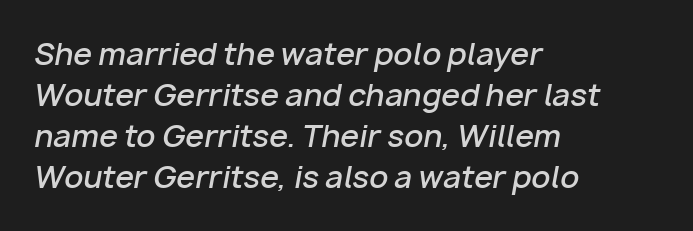
The image shows 30 px semibold type, italic (leaning right); set left-aligned, normal line spacing (1.37x), normal letter spacing, not underlined; low stroke contrast and a medium x-height.
